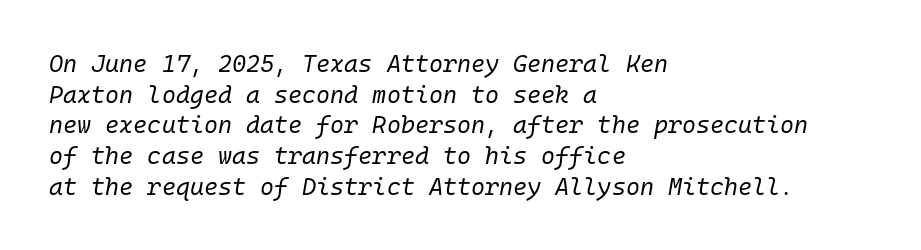
The image shows 24 px text type, italic (leaning right); set left-aligned, normal line spacing (1.28x), normal letter spacing, not underlined.
